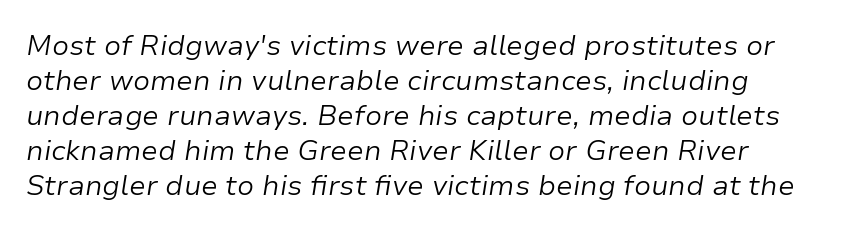
Q: Is the text bold? A: No.
Q: Is the text italic (slanted)? A: Yes, it leans right by about 9 degrees.
Q: Is the text underlined? A: No.
Q: How is the paragraph aligned? A: Left-aligned.
Q: Is the spacing between letters normal or unusually wide? A: Normal.
Q: Is the spacing between lines tight, normal or loose? A: Normal.
Q: Width (condensed, normal, or wide)? A: Normal.
Q: Stroke contrast? A: Low.
Q: x-height? A: Medium.
Q: Monospaced? A: No.
